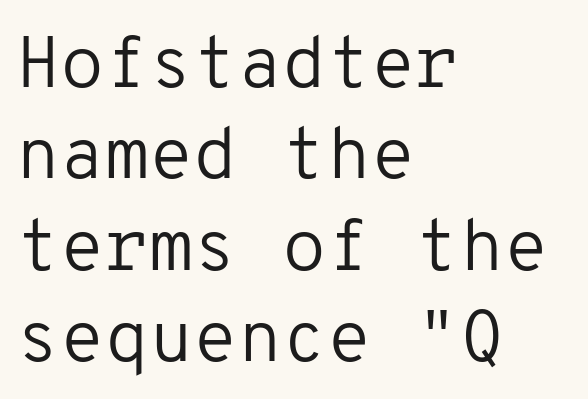
{"serif": "no", "italic": "no", "bold": "no", "weight": "regular", "width": "normal", "stroke_contrast": "low", "x_height": "medium", "monospaced": "yes", "underline": "no", "align": "left", "line_spacing": "normal", "line_spacing_ratio": 1.27, "letter_spacing": "normal", "letter_spacing_em": 0.0, "glyph_px": 72}
